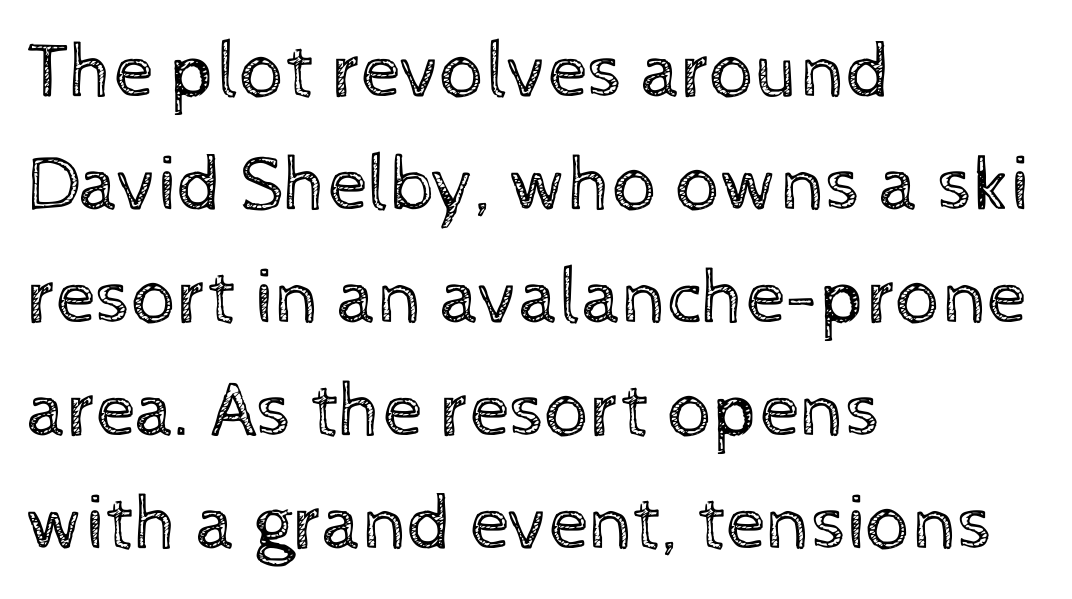
The image shows 79 px regular-weight type, upright; set left-aligned, normal line spacing (1.43x), normal letter spacing, not underlined; a medium x-height.
